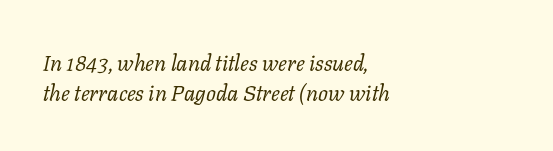
The image shows 22 px text type, italic (leaning right); set left-aligned, normal line spacing (1.36x), normal letter spacing, not underlined.
